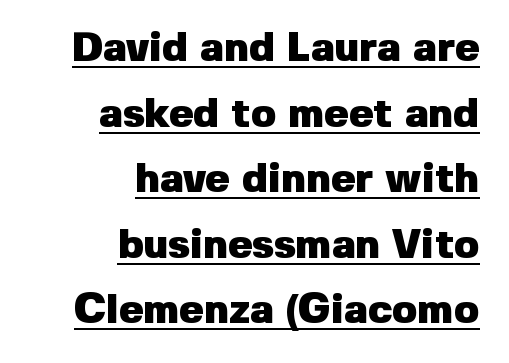
Unlike italic type, these characters show no tilt at all. Evenly set lines give the paragraph a standard silhouette. Every row of glyphs terminates at an identical x-position on the right. Notice how thick the strokes are: this is what a full bold looks like. The rendering uses natural spacing where letterforms have individual widths.
